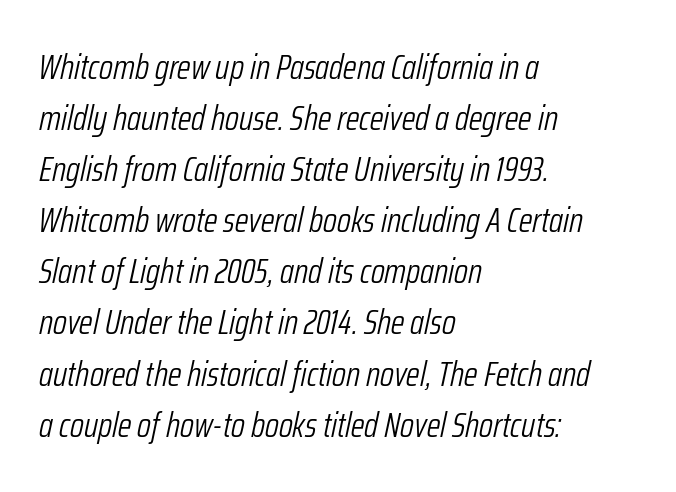
{"italic": "yes", "lean": "right", "slant_degrees": 12, "bold": "no", "weight": "light", "width": "condensed", "stroke_contrast": "low", "x_height": "medium", "monospaced": "no", "underline": "no", "align": "left", "line_spacing": "normal", "line_spacing_ratio": 1.46, "letter_spacing": "normal", "letter_spacing_em": 0.0, "glyph_px": 35}
